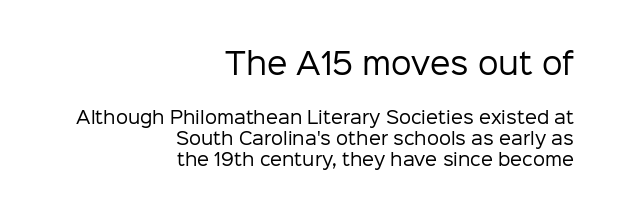
Q: Is the text bold? A: No.
Q: Is the text italic (slanted)? A: No, it is upright.
Q: Is the typeface a serif or a sans-serif typeface? A: Sans-serif.
Q: Is the text underlined? A: No.
Q: How is the paragraph aligned? A: Right-aligned.
Q: Is the spacing between letters normal or unusually wide? A: Normal.
Q: Which block of text is set in a larger size, the first (top) or the second (bottom)? A: The first (top) one.
Q: Width (condensed, normal, or wide)? A: Normal.
Q: Stroke contrast? A: Low.
Q: x-height? A: Medium.
Q: Monospaced? A: No.
